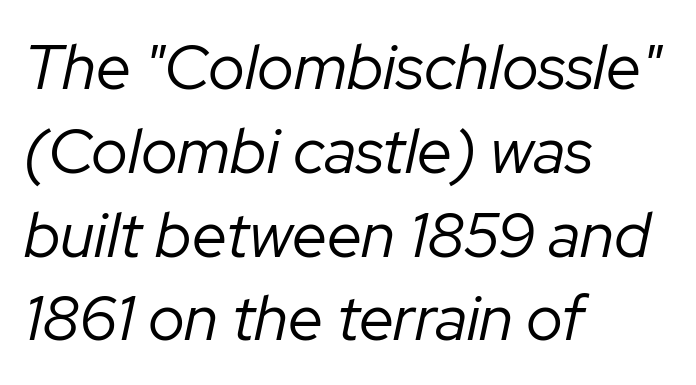
Summary of weight: not heavy and not bold. Tracking value appears to be zero — textbook default spacing. Leading: standard. Posture: slanted. The rendering uses natural spacing where letterforms have individual widths.
